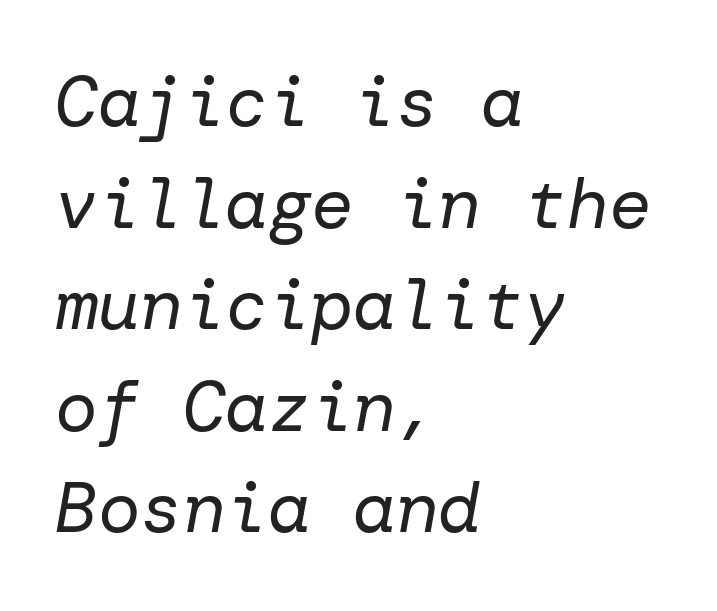
The image shows 71 px regular-weight type, italic (leaning right); set left-aligned, normal line spacing (1.43x), normal letter spacing, not underlined; low stroke contrast and a medium x-height.
